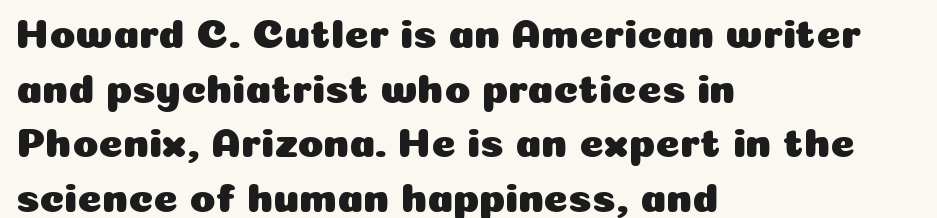
Q: Is the text italic (slanted)? A: No, it is upright.
Q: Is the typeface a serif or a sans-serif typeface? A: Sans-serif.
Q: Is the text underlined? A: No.
Q: How is the paragraph aligned? A: Left-aligned.
Q: Is the spacing between letters normal or unusually wide? A: Normal.
Q: Is the spacing between lines tight, normal or loose? A: Normal.
Q: Width (condensed, normal, or wide)? A: Normal.
Q: Stroke contrast? A: Low.
Q: x-height? A: Medium.
Q: Monospaced? A: No.
